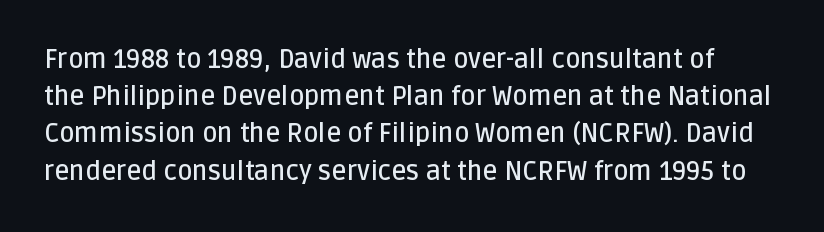
The image shows 26 px text type, upright; set normal line spacing (1.43x), normal letter spacing, not underlined.
